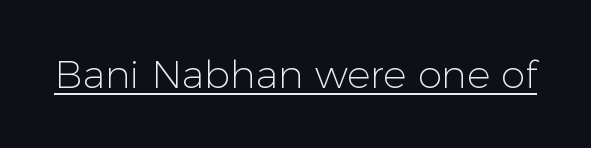
The image shows 39 px light sans-serif type, upright; set normal letter spacing, underlined; low stroke contrast and a medium x-height.
